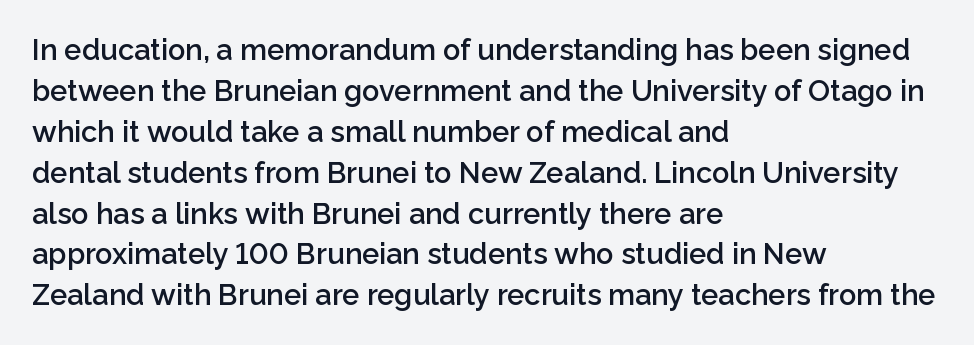
{"serif": "no", "italic": "no", "bold": "semi", "weight": "semibold", "width": "normal", "stroke_contrast": "low", "x_height": "medium", "monospaced": "no", "underline": "no", "align": "left", "line_spacing": "normal", "line_spacing_ratio": 1.41, "letter_spacing": "normal", "letter_spacing_em": 0.0, "glyph_px": 29}
